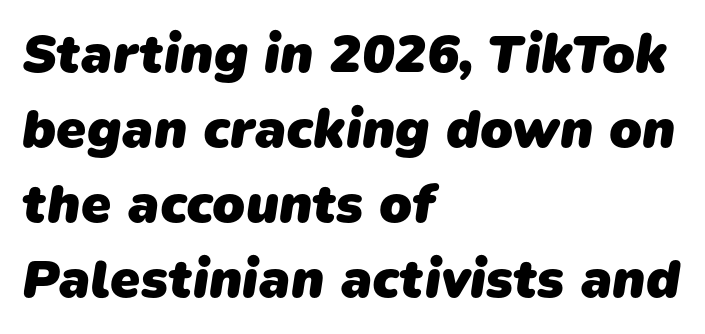
Q: Is the text bold? A: Yes.
Q: Is the typeface a serif or a sans-serif typeface? A: Sans-serif.
Q: Is the text underlined? A: No.
Q: How is the paragraph aligned? A: Left-aligned.
Q: Is the spacing between letters normal or unusually wide? A: Normal.
Q: Is the spacing between lines tight, normal or loose? A: Normal.
Q: Width (condensed, normal, or wide)? A: Normal.
Q: Stroke contrast? A: Low.
Q: x-height? A: Medium.
Q: Monospaced? A: No.
